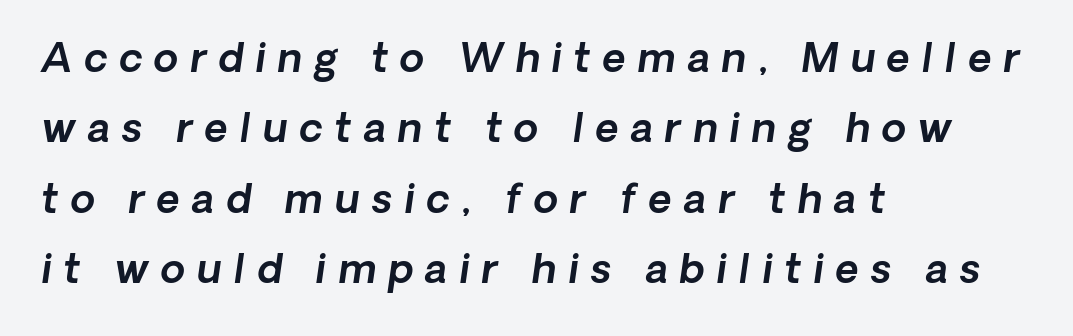
{"italic": "yes", "lean": "right", "slant_degrees": 8, "width": "normal", "x_height": "medium", "monospaced": "no", "underline": "no", "align": "left", "line_spacing_ratio": 1.76, "letter_spacing": "wide", "letter_spacing_em": 0.3, "glyph_px": 40}
